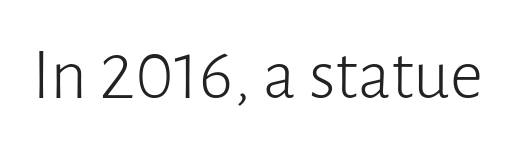
{"serif": "no", "italic": "no", "bold": "no", "weight": "light", "width": "normal", "stroke_contrast": "low", "x_height": "medium", "monospaced": "no", "underline": "no", "letter_spacing": "normal", "letter_spacing_em": 0.0, "glyph_px": 73}
